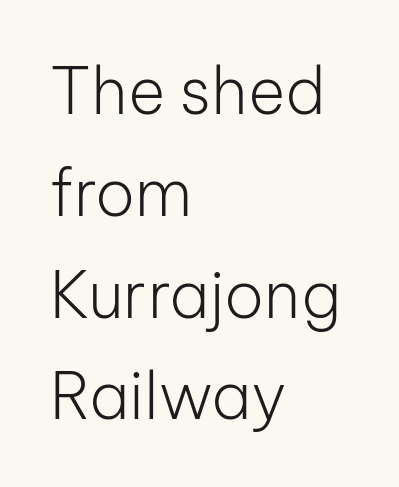
The area under the type is left untouched. Quick note: interline space is typical. The typeface chosen for these lines omits serifs. The letters stand upright; this is a roman face. The paragraph shown leans on its left margin.
